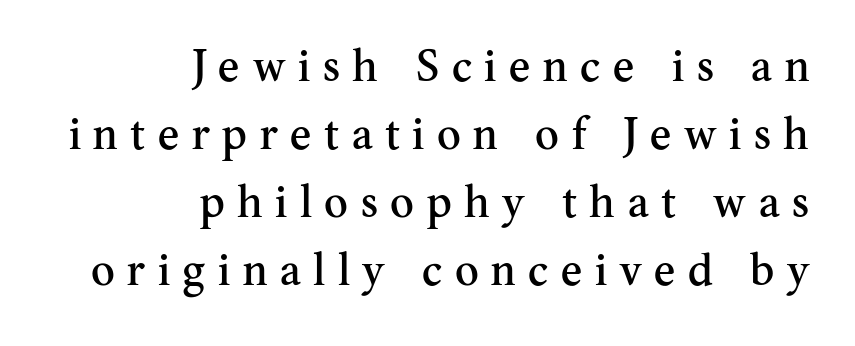
The image shows 45 px serif type, upright; set right-aligned, normal line spacing (1.51x), unusually wide letter spacing (+0.28 em), not underlined; medium stroke contrast and a small x-height.
